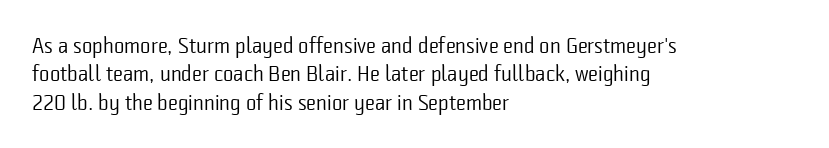
Q: Is the text bold? A: No.
Q: Is the text italic (slanted)? A: No, it is upright.
Q: Is the text underlined? A: No.
Q: How is the paragraph aligned? A: Left-aligned.
Q: Is the spacing between letters normal or unusually wide? A: Normal.
Q: Is the spacing between lines tight, normal or loose? A: Normal.
